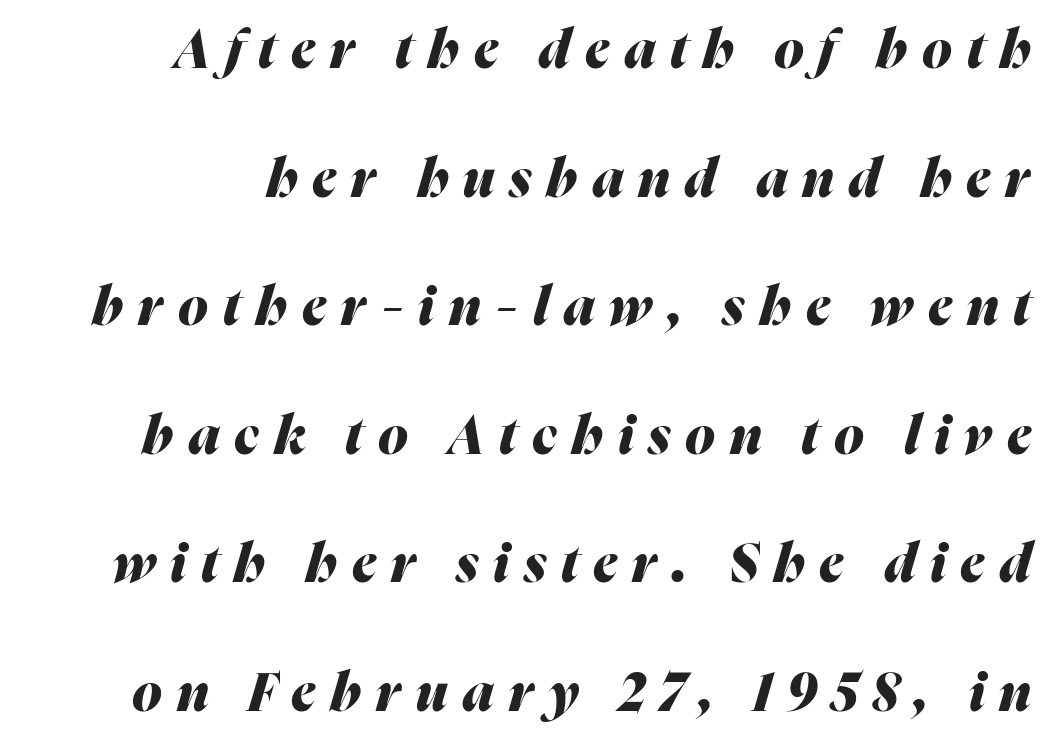
The image shows 54 px heavy type, italic (leaning right); set loose line spacing (2.38x), unusually wide letter spacing (+0.27 em), not underlined; medium stroke contrast and a medium x-height.
